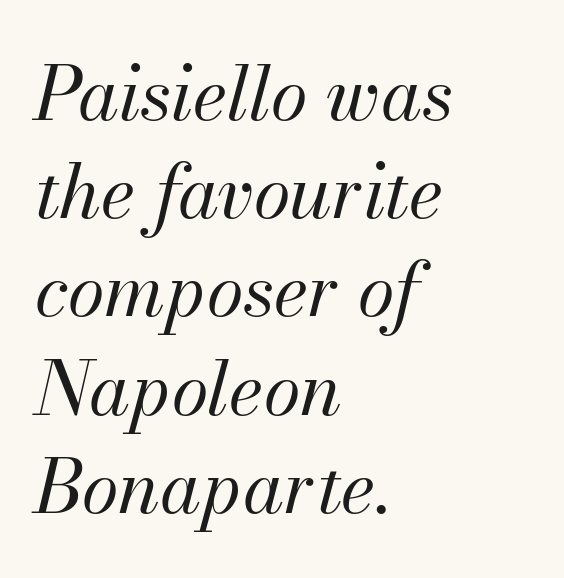
{"italic": "yes", "lean": "right", "slant_degrees": 13, "bold": "no", "weight": "regular", "width": "normal", "stroke_contrast": "medium", "x_height": "small", "monospaced": "no", "underline": "no", "align": "left", "line_spacing": "normal", "line_spacing_ratio": 1.31, "letter_spacing": "normal", "letter_spacing_em": 0.0, "glyph_px": 75}
